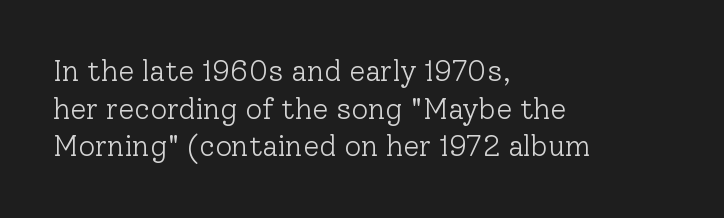
The image shows 29 px light serif type, upright; set left-aligned, normal line spacing (1.3x), normal letter spacing, not underlined; low stroke contrast and a medium x-height.
